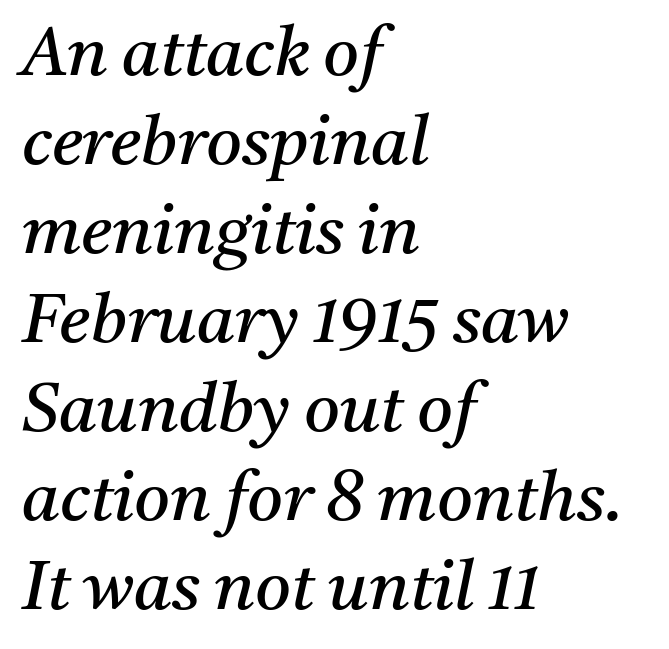
Q: Is the text bold? A: No.
Q: Is the text italic (slanted)? A: Yes, it leans right by about 11 degrees.
Q: Is the typeface a serif or a sans-serif typeface? A: Serif.
Q: Is the text underlined? A: No.
Q: How is the paragraph aligned? A: Left-aligned.
Q: Is the spacing between letters normal or unusually wide? A: Normal.
Q: Is the spacing between lines tight, normal or loose? A: Normal.
Q: Width (condensed, normal, or wide)? A: Normal.
Q: Stroke contrast? A: Medium.
Q: x-height? A: Medium.
Q: Monospaced? A: No.
